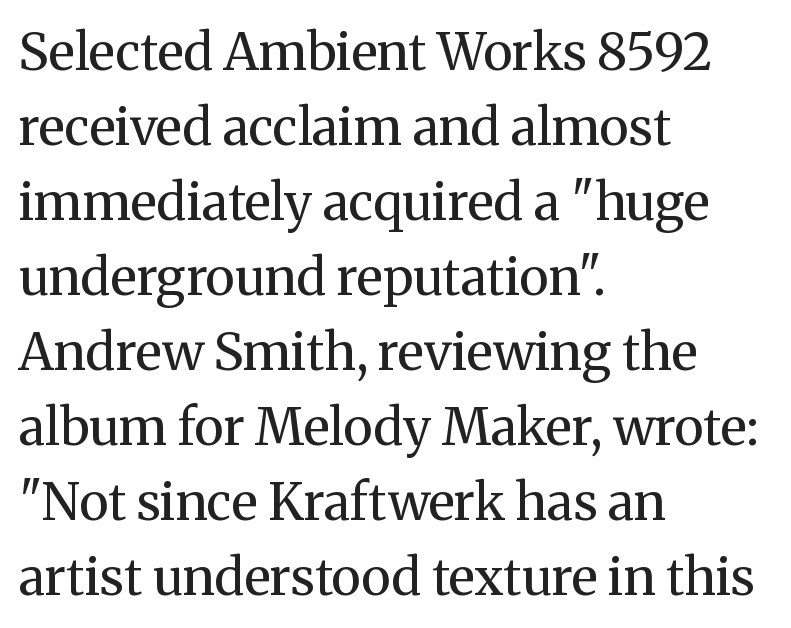
The image shows 51 px regular-weight serif type, upright; set left-aligned, normal line spacing (1.47x), normal letter spacing, not underlined; medium stroke contrast and a medium x-height.
